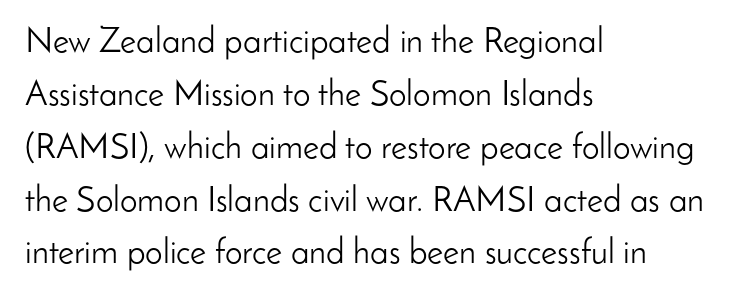
Reading down the block, your eye returns to a fixed left position each line. No word sits above an underline. Is this a fixed-width face? No — the glyphs have proportional, varying widths. What kind of face is this? One without serifs — a sans. Standard letterfit; no display-style spreading of the glyphs.
